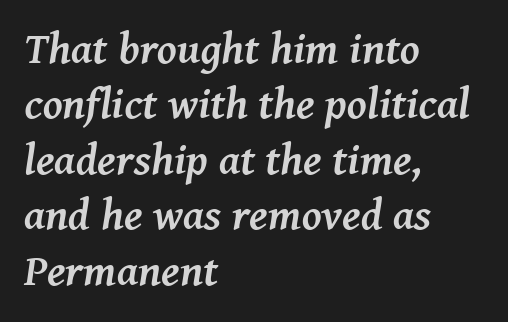
{"serif": "yes", "italic": "yes", "lean": "right", "slant_degrees": 8, "bold": "yes", "weight": "semibold", "width": "normal", "stroke_contrast": "medium", "x_height": "medium", "monospaced": "no", "underline": "no", "align": "left", "line_spacing": "normal", "line_spacing_ratio": 1.26, "letter_spacing": "normal", "letter_spacing_em": 0.0, "glyph_px": 44}
